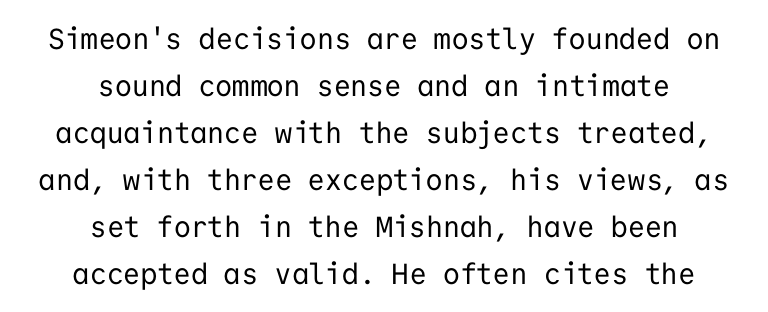
Q: Is the text bold? A: No.
Q: Is the text italic (slanted)? A: No, it is upright.
Q: Is the typeface a serif or a sans-serif typeface? A: Sans-serif.
Q: Is the text underlined? A: No.
Q: How is the paragraph aligned? A: Centered.
Q: Is the spacing between letters normal or unusually wide? A: Normal.
Q: Is the spacing between lines tight, normal or loose? A: Normal.
Q: Width (condensed, normal, or wide)? A: Normal.
Q: Stroke contrast? A: Low.
Q: x-height? A: Medium.
Q: Monospaced? A: Yes.
